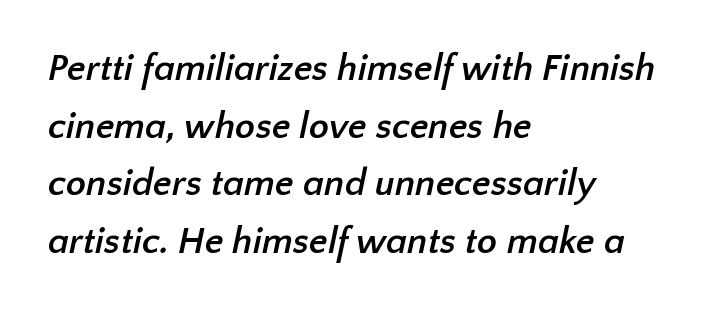
You could call the tracking neutral — neither tight nor loose. The baseline area is clear. Looks like regular typesetting: each glyph gets only the width it needs. Each glyph is drawn with heavy, bold strokes. This sample keeps an unexceptional amount of space between lines.
